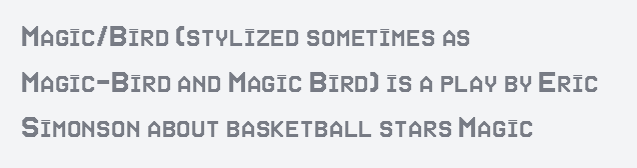
Quick note: underline off. Note the varied advance widths — an 'i' is clearly narrower than an 'm'. The rendering keeps characters at their native spacing. Do the letters lean? They stand straight. The setting favours the left margin, as ordinary paragraphs usually do.
